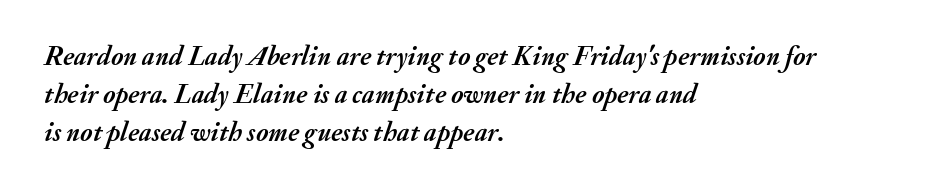
The image shows 27 px bold type, italic (leaning right); set left-aligned, normal line spacing (1.4x), normal letter spacing, not underlined.
